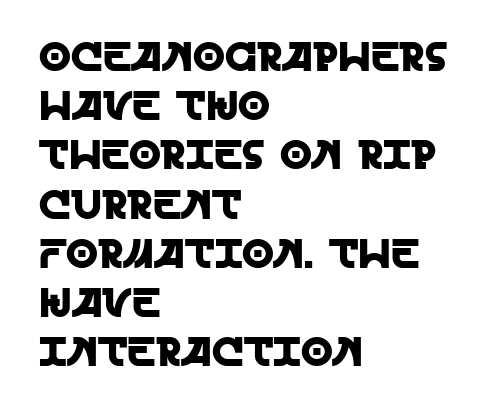
Q: Is the text italic (slanted)? A: No, it is upright.
Q: Is the typeface a serif or a sans-serif typeface? A: Sans-serif.
Q: Is the text underlined? A: No.
Q: How is the paragraph aligned? A: Left-aligned.
Q: Is the spacing between letters normal or unusually wide? A: Normal.
Q: Width (condensed, normal, or wide)? A: Normal.
Q: x-height? A: Large.
Q: Monospaced? A: No.
